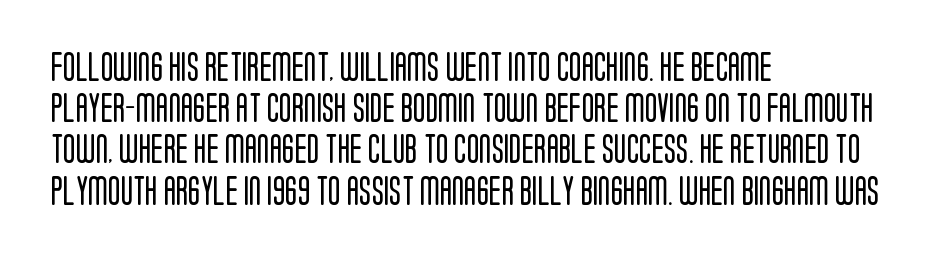
Q: Is the text bold? A: No.
Q: Is the text italic (slanted)? A: No, it is upright.
Q: Is the typeface a serif or a sans-serif typeface? A: Sans-serif.
Q: Is the text underlined? A: No.
Q: How is the paragraph aligned? A: Left-aligned.
Q: Is the spacing between letters normal or unusually wide? A: Normal.
Q: Is the spacing between lines tight, normal or loose? A: Normal.
Q: Width (condensed, normal, or wide)? A: Condensed.
Q: Stroke contrast? A: Low.
Q: x-height? A: Large.
Q: Monospaced? A: No.
